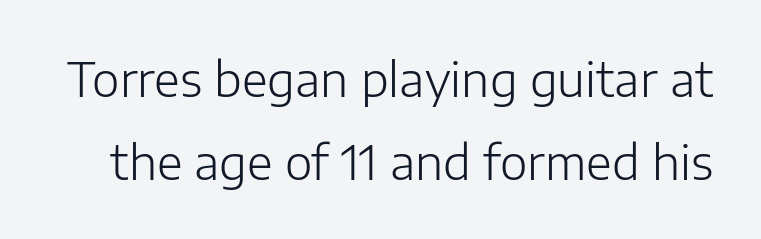
{"serif": "no", "italic": "no", "bold": "no", "weight": "light", "width": "normal", "stroke_contrast": "low", "x_height": "medium", "monospaced": "no", "underline": "no", "line_spacing_ratio": 1.76, "letter_spacing": "normal", "letter_spacing_em": 0.0, "glyph_px": 47}
